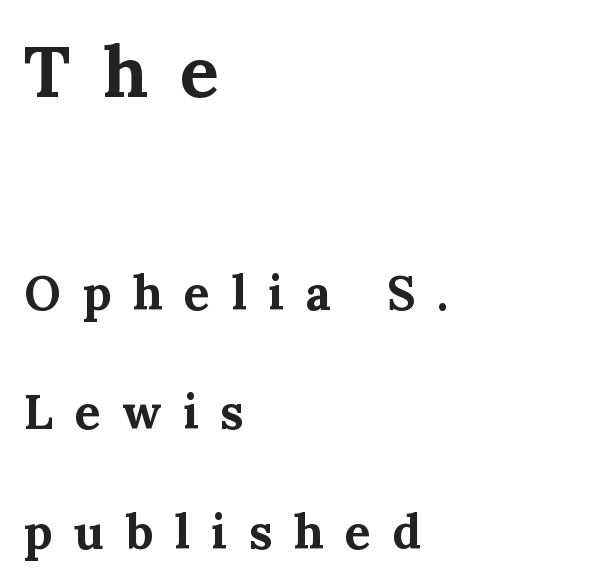
The font's upright variant was chosen for this text. Stroke terminals: seriffed. Each row of text sits above clean, open space. Compared with an ordinary text face, these strokes are far heavier — a full bold. The rendering inserts visible extra space after every character.
